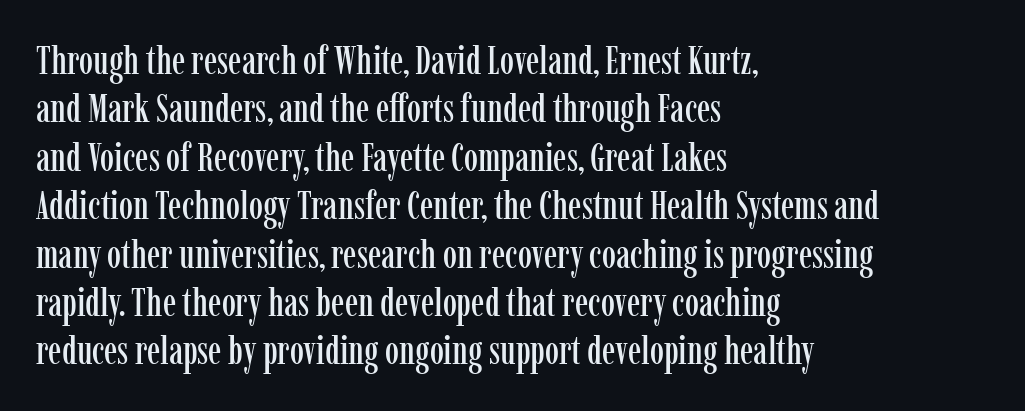
The image shows 40 px condensed serif type, upright; set left-aligned, line spacing 1.21x, normal letter spacing, not underlined; low stroke contrast and a medium x-height.
